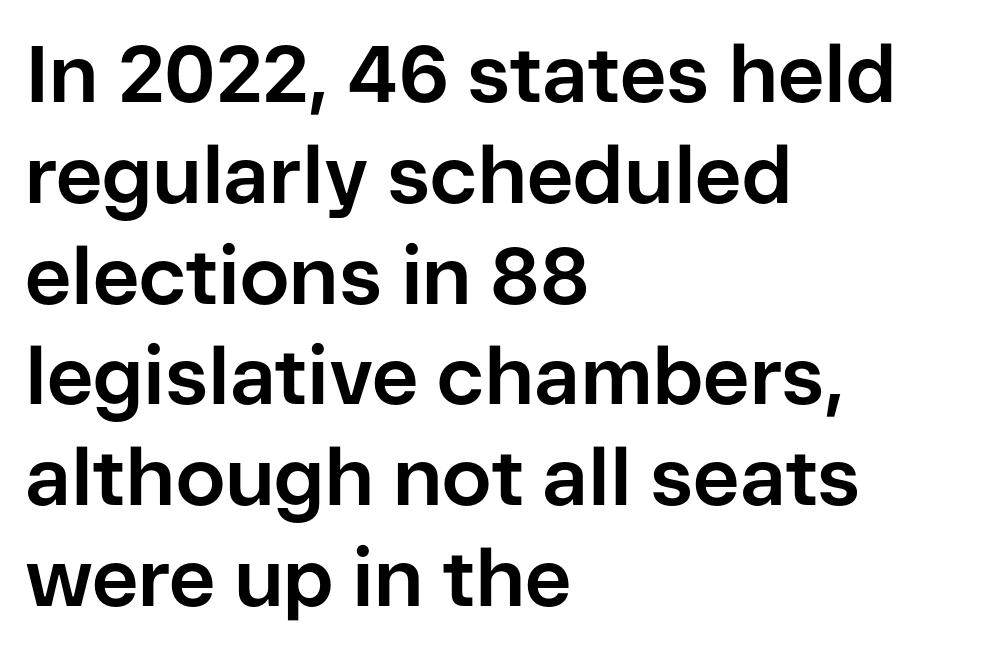
{"serif": "no", "italic": "no", "bold": "yes", "weight": "bold", "width": "normal", "stroke_contrast": "low", "x_height": "medium", "monospaced": "no", "underline": "no", "align": "left", "line_spacing": "normal", "line_spacing_ratio": 1.26, "letter_spacing": "normal", "letter_spacing_em": 0.0, "glyph_px": 80}
